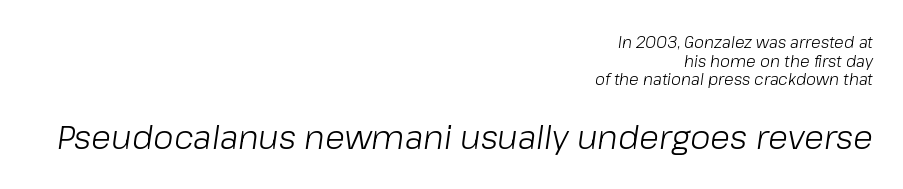
The image shows 33 px light type, italic (leaning right); set right-aligned, line spacing 1.17x, normal letter spacing, not underlined; the second (bottom) block is 2.06x larger; low stroke contrast and a medium x-height.
